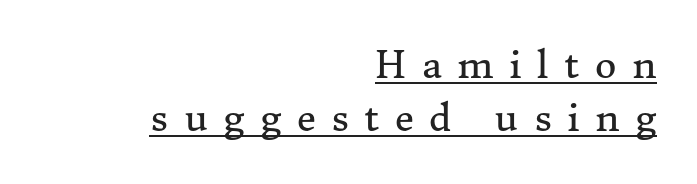
The image shows 37 px regular-weight serif type, upright; set right-aligned, normal line spacing (1.44x), unusually wide letter spacing (+0.42 em), underlined; medium stroke contrast and a medium x-height.
